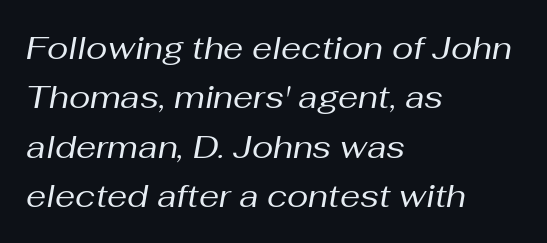
The image shows 32 px regular-weight type, italic (leaning right); set left-aligned, normal line spacing (1.54x), normal letter spacing, not underlined; medium stroke contrast and a medium x-height.
